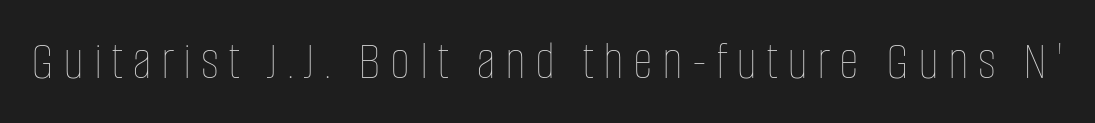
Is the stroke heavy? The answer is a plain regular-or-lighter. Only glyphs here, with clear space below each row. The passage shown is typed in a proportional face where columns would drift. Characters remain perfectly vertical along every line.
